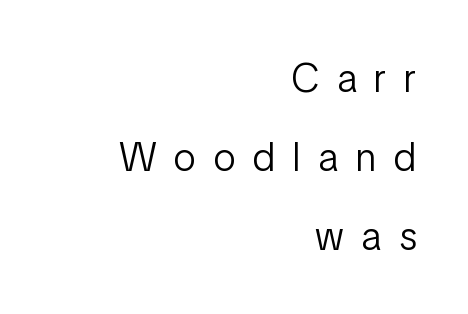
Q: Is the text bold? A: No.
Q: Is the text italic (slanted)? A: No, it is upright.
Q: Is the typeface a serif or a sans-serif typeface? A: Sans-serif.
Q: Is the text underlined? A: No.
Q: How is the paragraph aligned? A: Right-aligned.
Q: Is the spacing between letters normal or unusually wide? A: Unusually wide.
Q: Is the spacing between lines tight, normal or loose? A: Loose.
Q: Width (condensed, normal, or wide)? A: Condensed.
Q: Stroke contrast? A: Low.
Q: x-height? A: Medium.
Q: Monospaced? A: No.
